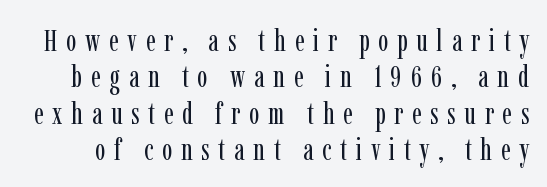
{"serif": "yes", "italic": "no", "bold": "no", "weight": "regular", "width": "condensed", "stroke_contrast": "low", "x_height": "medium", "monospaced": "no", "underline": "no", "line_spacing_ratio": 1.17, "letter_spacing": "wide", "letter_spacing_em": 0.28, "glyph_px": 31}
